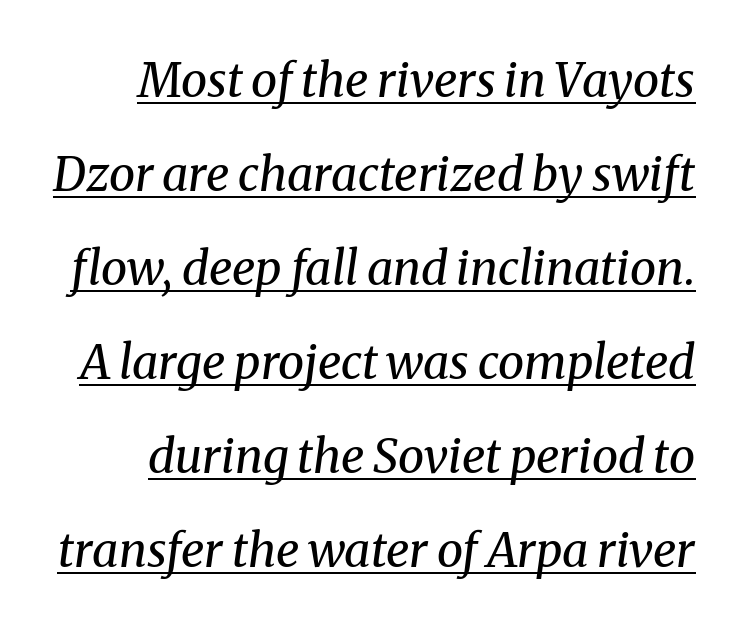
Students, observe the line beneath the letters — that is underlining. Weight class: somewhere from thin through regular. In terms of letterspacing, this is plain default setting. A typesetter would mark this as italic. Each letter keeps its own natural width here, so spacing adapts to shape. The passage shown is typeset with a serif family.
